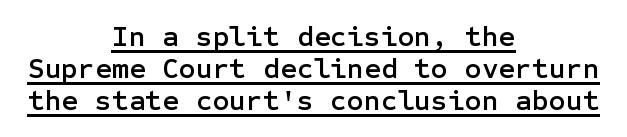
Q: Is the text italic (slanted)? A: No, it is upright.
Q: Is the typeface a serif or a sans-serif typeface? A: Sans-serif.
Q: Is the text underlined? A: Yes.
Q: How is the paragraph aligned? A: Centered.
Q: Is the spacing between letters normal or unusually wide? A: Normal.
Q: Is the spacing between lines tight, normal or loose? A: Tight.
Q: Width (condensed, normal, or wide)? A: Normal.
Q: Stroke contrast? A: Low.
Q: x-height? A: Medium.
